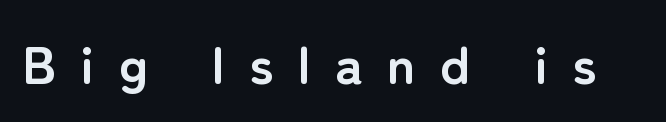
Q: Is the text bold? A: Yes.
Q: Is the text italic (slanted)? A: No, it is upright.
Q: Is the typeface a serif or a sans-serif typeface? A: Sans-serif.
Q: Is the text underlined? A: No.
Q: Is the spacing between letters normal or unusually wide? A: Unusually wide.
Q: Width (condensed, normal, or wide)? A: Normal.
Q: Stroke contrast? A: Low.
Q: x-height? A: Medium.
Q: Monospaced? A: No.
